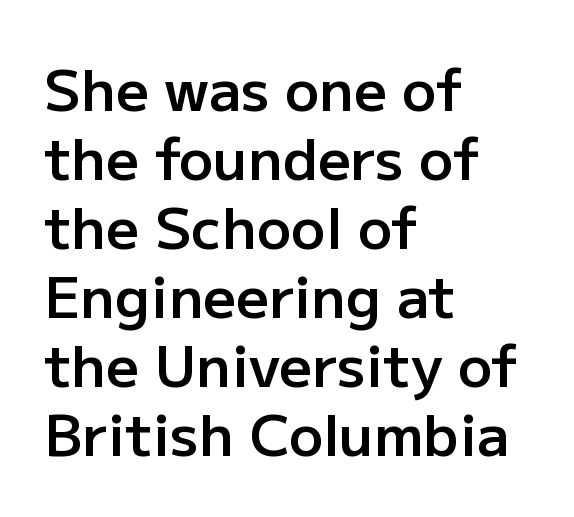
The image shows 57 px semibold sans-serif type, upright; set left-aligned, line spacing 1.21x, normal letter spacing, not underlined; low stroke contrast and a medium x-height.
